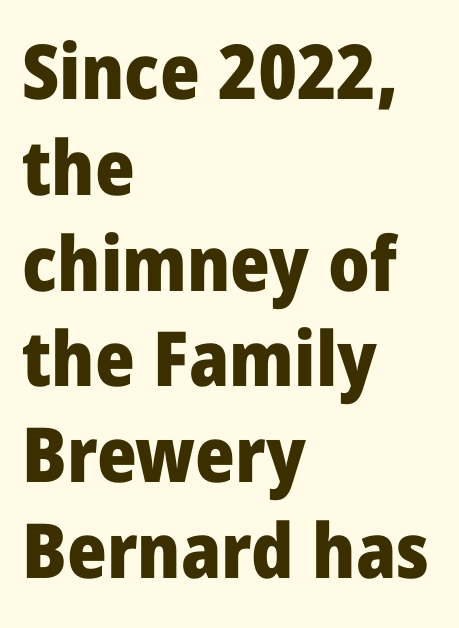
{"serif": "no", "italic": "no", "bold": "yes", "weight": "heavy", "width": "condensed", "stroke_contrast": "low", "x_height": "large", "monospaced": "no", "underline": "no", "align": "left", "line_spacing": "normal", "line_spacing_ratio": 1.26, "letter_spacing": "normal", "letter_spacing_em": 0.0, "glyph_px": 76}
